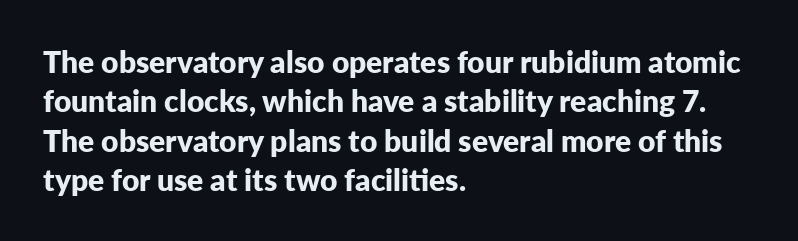
Q: Is the text bold? A: Yes.
Q: Is the text italic (slanted)? A: No, it is upright.
Q: Is the typeface a serif or a sans-serif typeface? A: Sans-serif.
Q: Is the text underlined? A: No.
Q: How is the paragraph aligned? A: Left-aligned.
Q: Is the spacing between letters normal or unusually wide? A: Normal.
Q: Is the spacing between lines tight, normal or loose? A: Normal.
Q: Width (condensed, normal, or wide)? A: Normal.
Q: Stroke contrast? A: Low.
Q: x-height? A: Medium.
Q: Monospaced? A: No.
